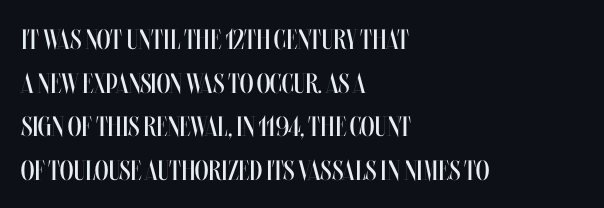
{"italic": "no", "bold": "no", "weight": "regular", "width": "condensed", "stroke_contrast": "medium", "x_height": "large", "monospaced": "no", "underline": "no", "align": "left", "line_spacing": "normal", "line_spacing_ratio": 1.56, "letter_spacing": "normal", "letter_spacing_em": 0.0, "glyph_px": 28}
